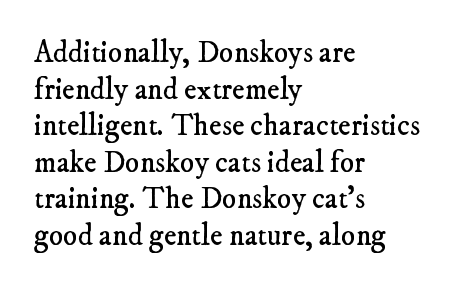
{"serif": "yes", "bold": "no", "weight": "regular", "width": "normal", "stroke_contrast": "low", "x_height": "small", "monospaced": "no", "underline": "no", "align": "left", "line_spacing_ratio": 1.22, "letter_spacing": "normal", "letter_spacing_em": 0.0, "glyph_px": 30}
